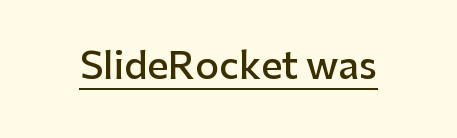
The image shows 37 px semibold sans-serif type, upright; set centered, normal letter spacing, underlined; low stroke contrast and a medium x-height.
